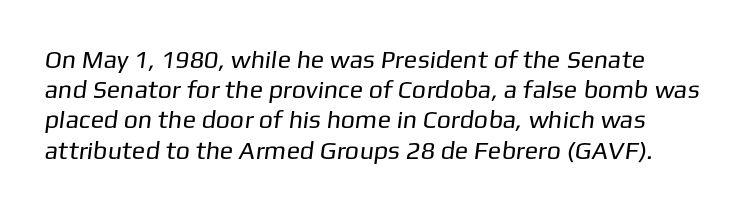
The image shows 25 px text type; set line spacing 1.21x, normal letter spacing, not underlined.
